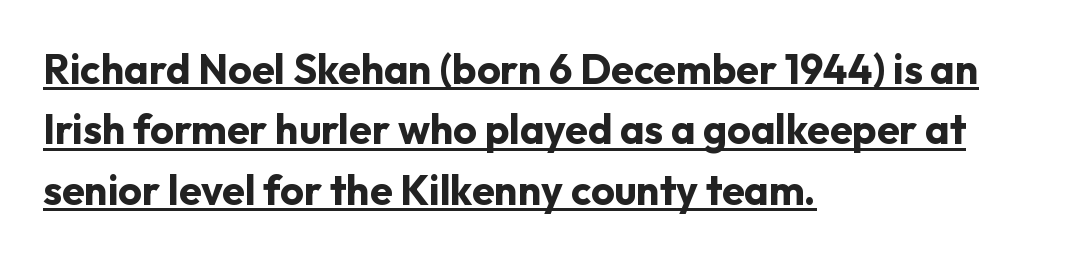
The sample's only ornament is a line tracing under the words. The strokes are fattened all the way to bold. Every row of glyphs begins at an identical x-position on the left. This block has exactly the height ordinary leading produces. Varying glyph widths throughout — classic text-font behaviour. Characters follow at the spacing the type designer built in.
